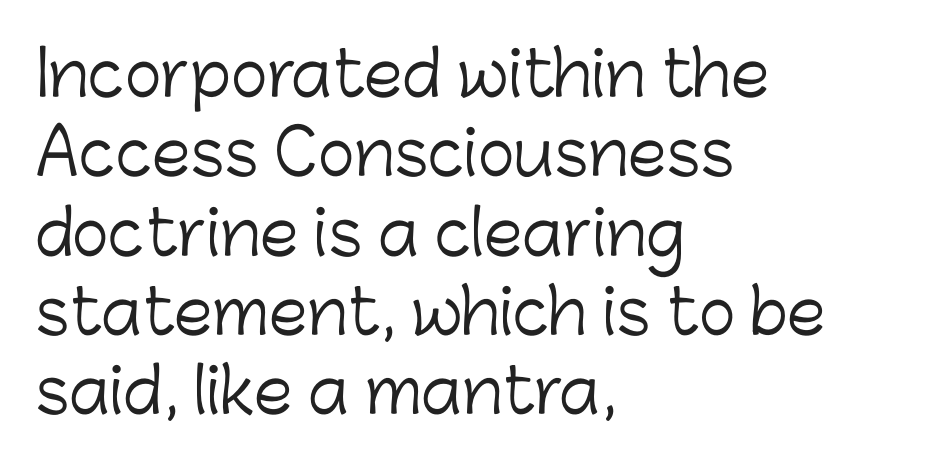
{"serif": "no", "italic": "no", "bold": "no", "weight": "light", "width": "normal", "stroke_contrast": "low", "x_height": "medium", "monospaced": "no", "underline": "no", "align": "left", "line_spacing": "normal", "line_spacing_ratio": 1.28, "letter_spacing": "normal", "letter_spacing_em": 0.0, "glyph_px": 62}
